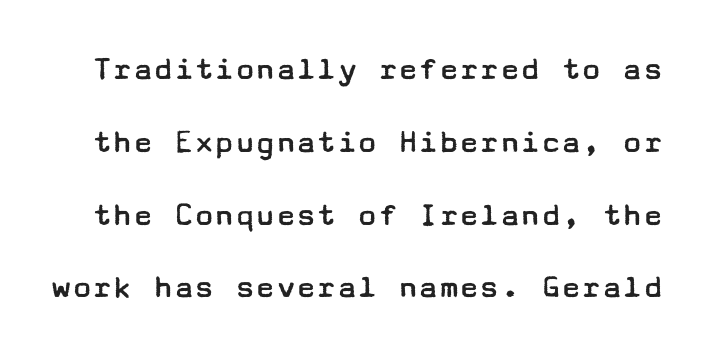
Q: Is the text bold? A: No.
Q: Is the text italic (slanted)? A: No, it is upright.
Q: Is the typeface a serif or a sans-serif typeface? A: Sans-serif.
Q: Is the text underlined? A: No.
Q: Is the spacing between letters normal or unusually wide? A: Normal.
Q: Is the spacing between lines tight, normal or loose? A: Loose.
Q: Width (condensed, normal, or wide)? A: Wide.
Q: Stroke contrast? A: Low.
Q: x-height? A: Medium.
